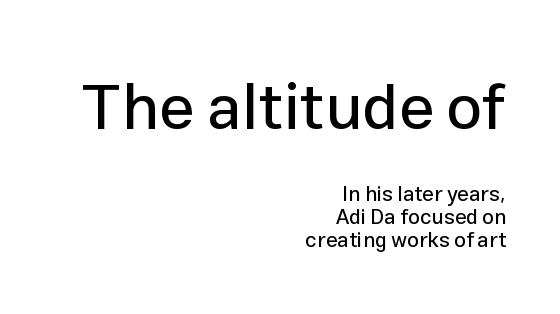
The image shows 64 px sans-serif type, upright; set right-aligned, tight line spacing (1.1x), normal letter spacing, not underlined; the first (top) block is 3.05x larger; low stroke contrast and a medium x-height.
